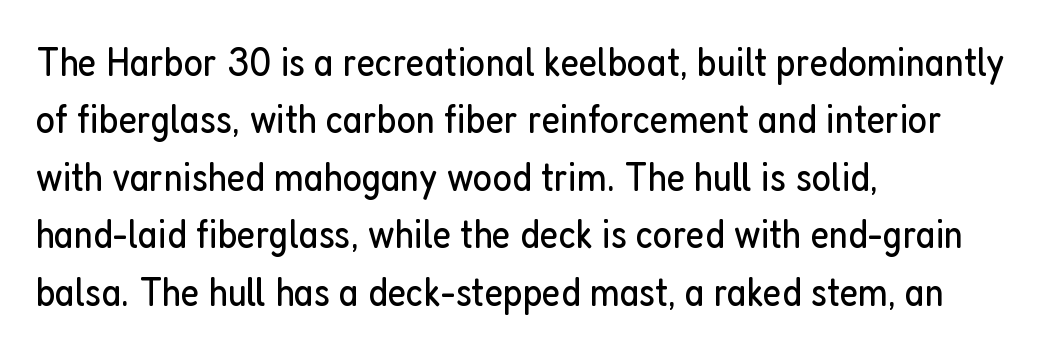
{"serif": "no", "italic": "no", "bold": "no", "weight": "regular", "width": "condensed", "stroke_contrast": "low", "x_height": "medium", "monospaced": "no", "underline": "no", "align": "left", "line_spacing": "normal", "line_spacing_ratio": 1.4, "letter_spacing": "normal", "letter_spacing_em": 0.0, "glyph_px": 41}
